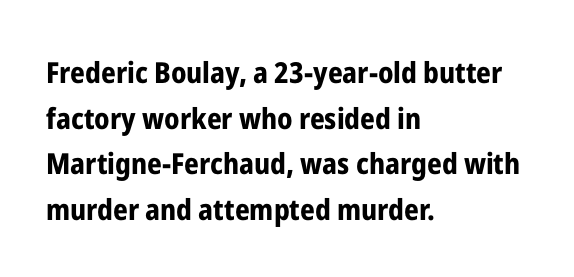
The image shows 29 px bold, condensed sans-serif type, upright; set left-aligned, normal line spacing (1.57x), normal letter spacing, not underlined; low stroke contrast and a medium x-height.
